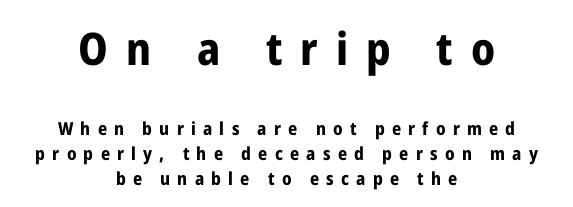
It's the straight-up-and-down kind of type. Typeset on center — no edge is straight. How heavy is the stroke? Heavy — this is a bold. In terms of letterspacing, this is a distinctly airy, spread setting. A clean baseline with only descenders dipping below it. A sans-serif font was chosen for this passage.
